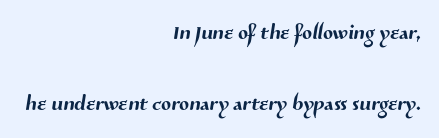
Q: Is the typeface a serif or a sans-serif typeface? A: Sans-serif.
Q: Is the text underlined? A: No.
Q: How is the paragraph aligned? A: Right-aligned.
Q: Is the spacing between letters normal or unusually wide? A: Normal.
Q: Is the spacing between lines tight, normal or loose? A: Loose.
Q: Width (condensed, normal, or wide)? A: Normal.
Q: Stroke contrast? A: Medium.
Q: x-height? A: Medium.
Q: Monospaced? A: No.
